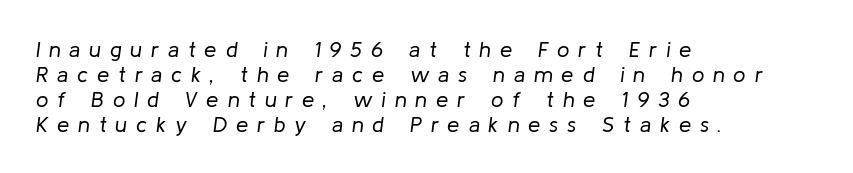
Check under the words: just untouched page. Each line starts at the same left margin while the right side varies. The typesetting does not lean heavy: it is not bold. Students, note that the glyphs here are deliberately spaced far apart. Would a proofreader flag this as italicized? Yes. Notice how descenders almost collide with the ascenders below — that's tight leading.
